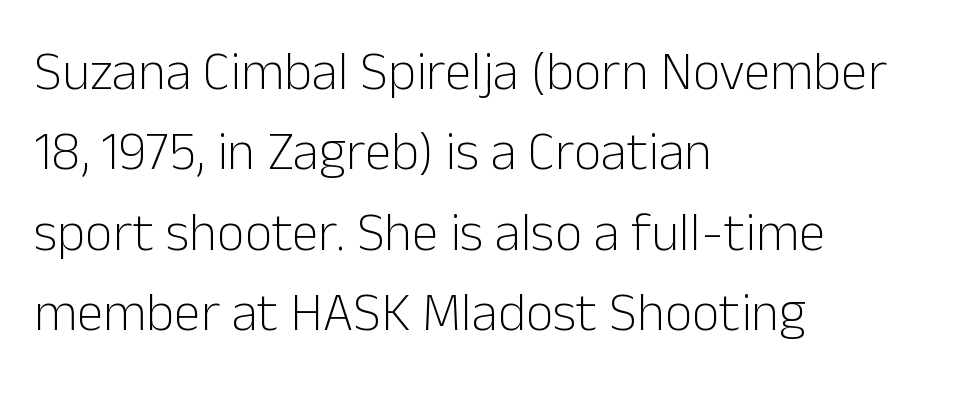
The image shows 54 px light sans-serif type, upright; set left-aligned, normal line spacing (1.49x), normal letter spacing, not underlined; low stroke contrast and a medium x-height.
